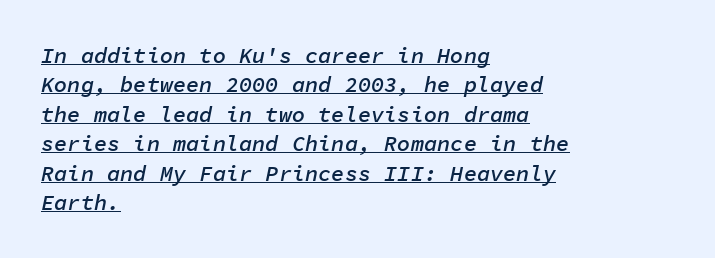
{"italic": "yes", "lean": "right", "slant_degrees": 11, "bold": "semi", "underline": "yes", "align": "left", "line_spacing": "normal", "line_spacing_ratio": 1.34, "letter_spacing": "normal", "letter_spacing_em": 0.0, "glyph_px": 22}
